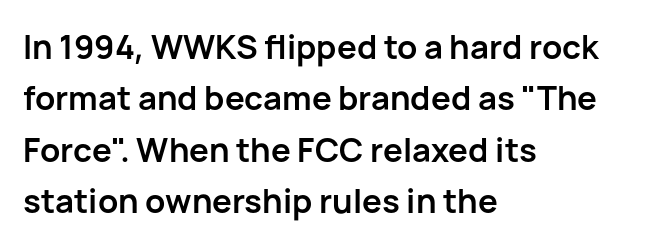
Q: Is the text bold? A: Yes.
Q: Is the text italic (slanted)? A: No, it is upright.
Q: Is the typeface a serif or a sans-serif typeface? A: Sans-serif.
Q: Is the text underlined? A: No.
Q: How is the paragraph aligned? A: Left-aligned.
Q: Is the spacing between letters normal or unusually wide? A: Normal.
Q: Is the spacing between lines tight, normal or loose? A: Normal.
Q: Width (condensed, normal, or wide)? A: Normal.
Q: Stroke contrast? A: Low.
Q: x-height? A: Medium.
Q: Monospaced? A: No.
